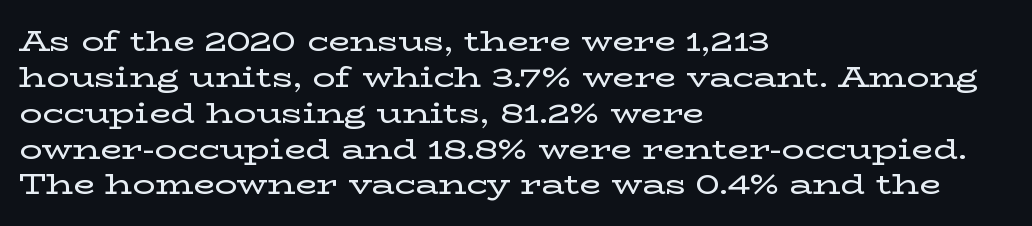
{"serif": "yes", "italic": "no", "width": "wide", "stroke_contrast": "low", "x_height": "medium", "monospaced": "no", "underline": "no", "align": "left", "line_spacing": "normal", "line_spacing_ratio": 1.28, "letter_spacing": "normal", "letter_spacing_em": 0.0, "glyph_px": 28}
